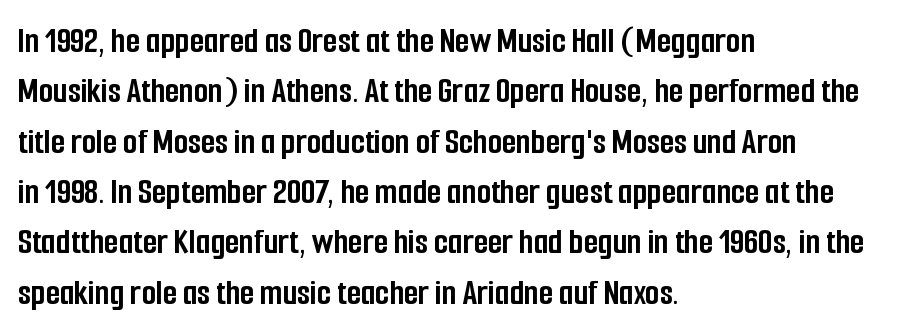
The image shows 37 px semibold, condensed sans-serif type, upright; set left-aligned, normal line spacing (1.36x), normal letter spacing, not underlined; low stroke contrast and a medium x-height.
